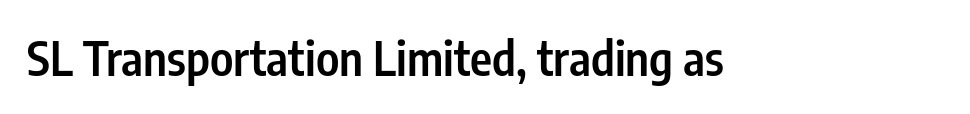
Q: Is the text bold? A: Semi-bold.
Q: Is the text italic (slanted)? A: No, it is upright.
Q: Is the typeface a serif or a sans-serif typeface? A: Sans-serif.
Q: Is the text underlined? A: No.
Q: Is the spacing between letters normal or unusually wide? A: Normal.
Q: Width (condensed, normal, or wide)? A: Condensed.
Q: Stroke contrast? A: Low.
Q: x-height? A: Medium.
Q: Monospaced? A: No.
